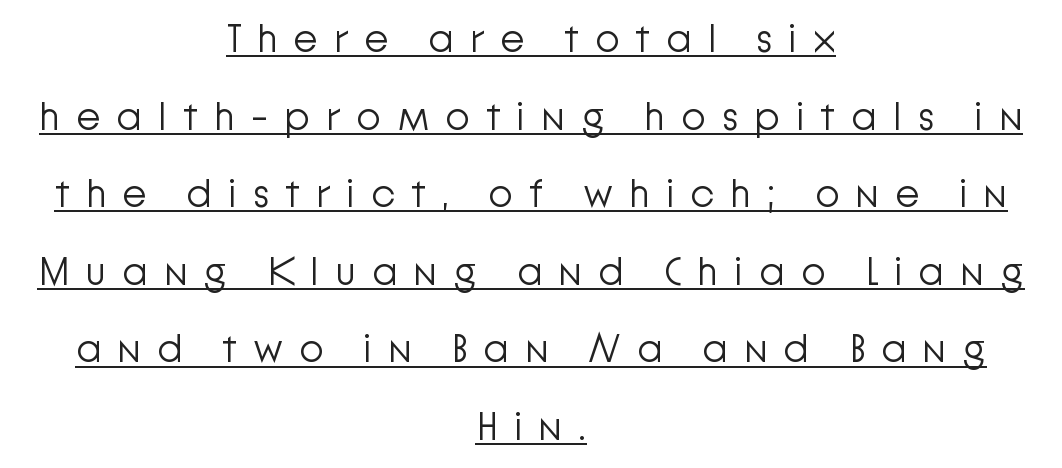
{"serif": "no", "italic": "no", "bold": "no", "weight": "light", "width": "normal", "stroke_contrast": "low", "x_height": "medium", "monospaced": "no", "underline": "yes", "align": "center", "line_spacing": "loose", "line_spacing_ratio": 1.94, "letter_spacing": "wide", "letter_spacing_em": 0.39, "glyph_px": 40}
